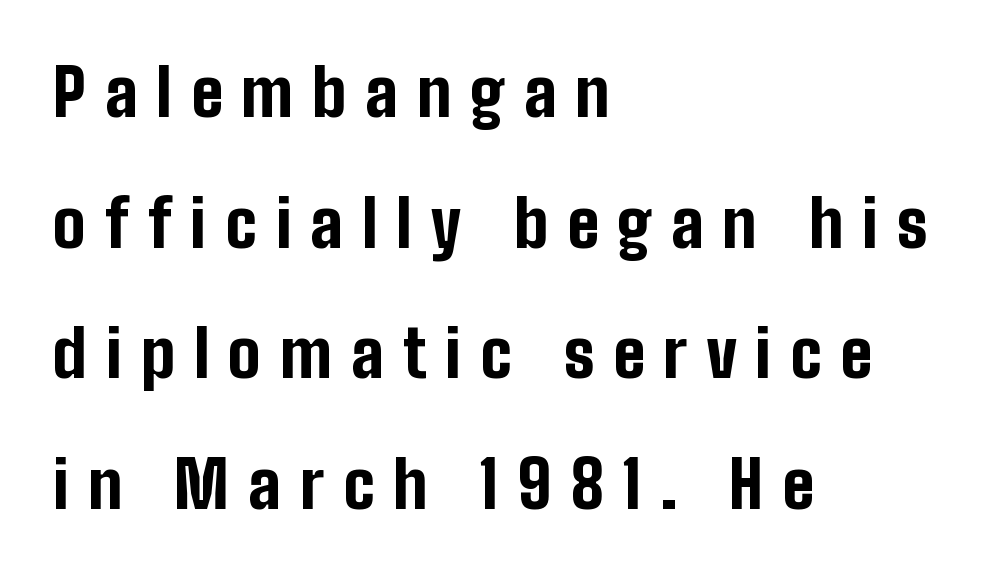
The tracking reads as deliberately expanded to a designer's eye. Observe the absence of serifs on each vertical stroke in this sample. Leading is clearly above the norm, producing a sparse column. Chunky letters — that's bold for sure. Casual observation: everything's shoved over to the left. Descenders are the only things crossing below the line.
